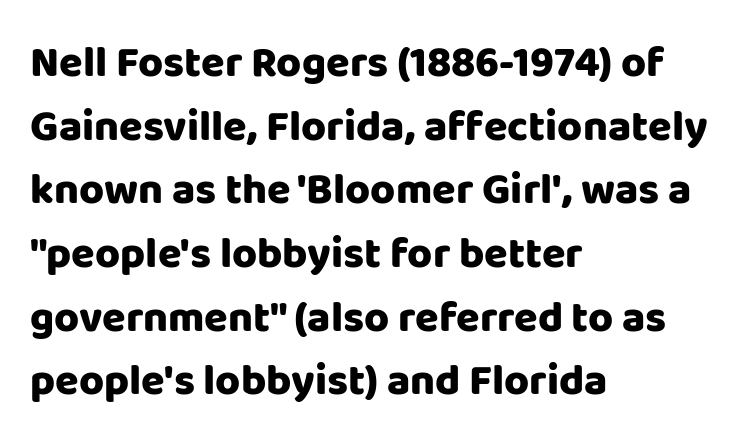
Do the characters align in a grid? No, the font is proportional. Caption: standard tracking, unaltered. In CSS terms this would be text-align: left. The strokes are fattened all the way to bold.
